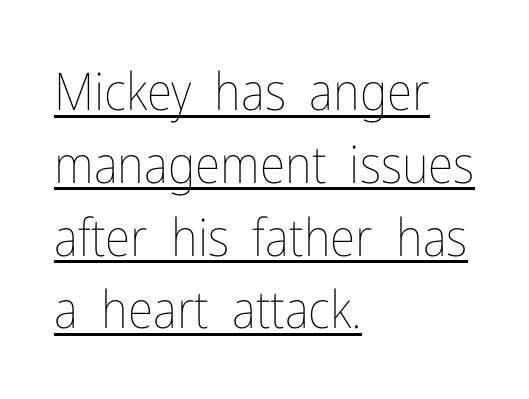
The image shows 52 px thin, condensed type, upright; set left-aligned, normal line spacing (1.4x), normal letter spacing, underlined; low stroke contrast and a medium x-height.
